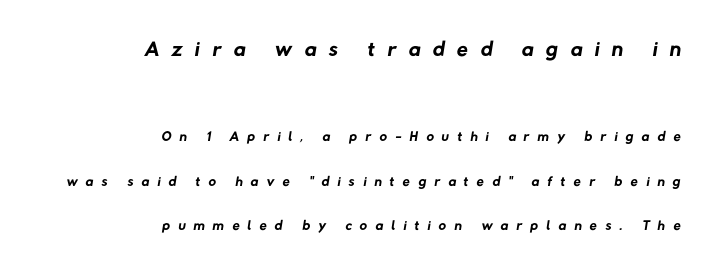
These lines are set flush right with a ragged left edge. The passage shown is typed in a proportional face where columns would drift. The foot of each line stays bare and open. A quiet, ordinary-to-light weight characterises the typeface. A typesetter would label this face a sans. This sample uses expanded letter spacing, leaving extra air between glyphs.
